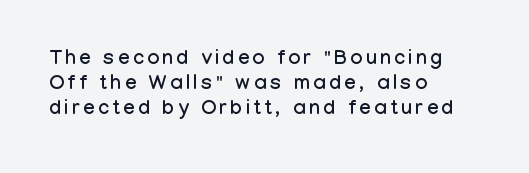
The image shows 20 px text type, upright; set left-aligned, normal line spacing (1.26x), not underlined.
